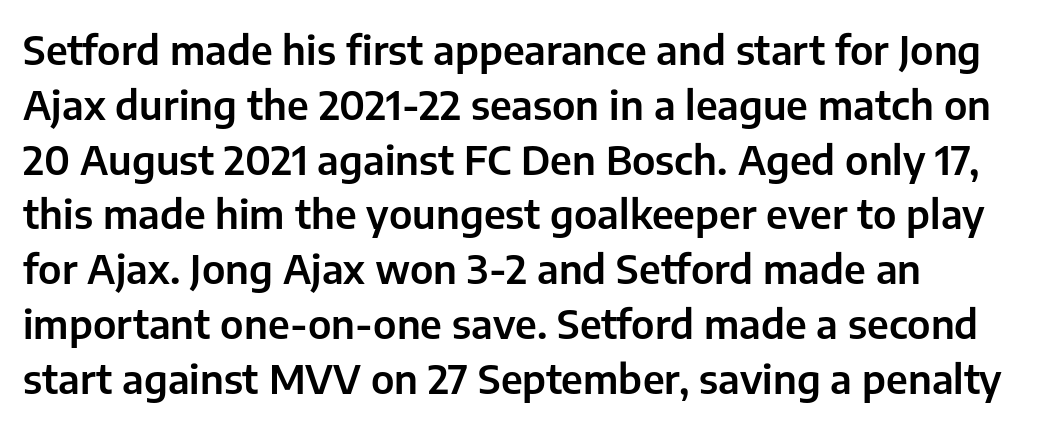
A roman cut, with each character standing at attention. The baseline area is clear. The rows are spaced the way most documents space them. All the whitespace from short lines collects on the right. The rendering shows plain stroke endings on the letterforms — a sans-serif design. No extra tracking has been applied to these lines.
